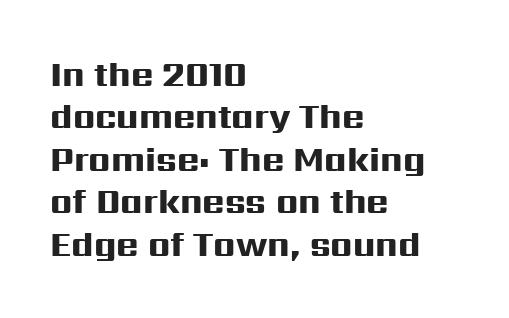
The image shows 34 px heavy, wide sans-serif type, upright; set left-aligned, normal line spacing (1.25x), normal letter spacing, not underlined; high stroke contrast and a medium x-height.
